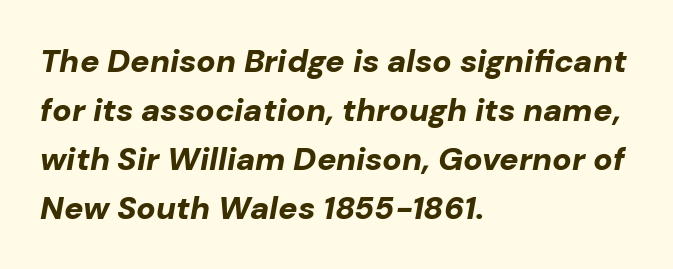
Students, note that the glyphs here touch the page at normal intervals. The foot of each line stays bare and open. Leftover space on each line is placed entirely after the last word. Chunky letters — that's bold for sure. The leading is moderate, giving the passage an even texture.
